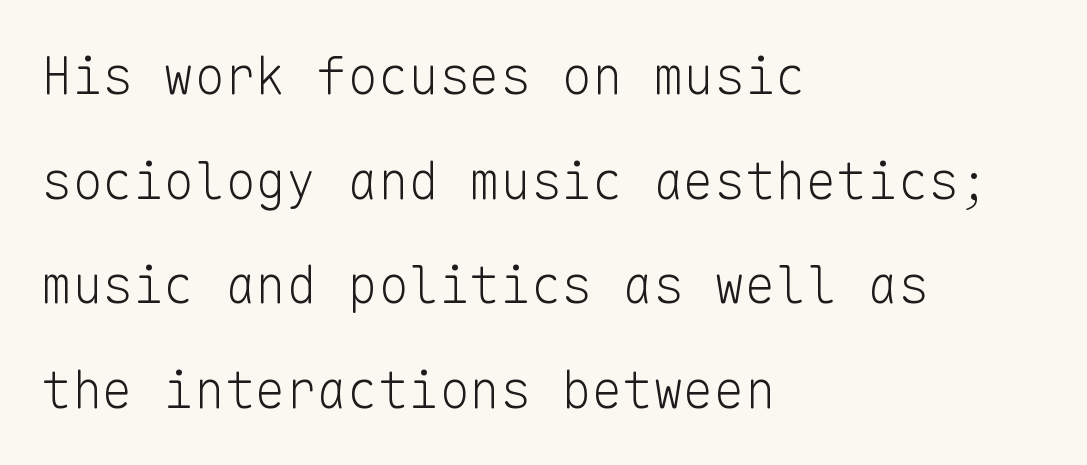
The image shows 51 px light sans-serif type, upright, monospaced; set left-aligned, loose line spacing (2.05x), normal letter spacing, not underlined; low stroke contrast and a medium x-height.
